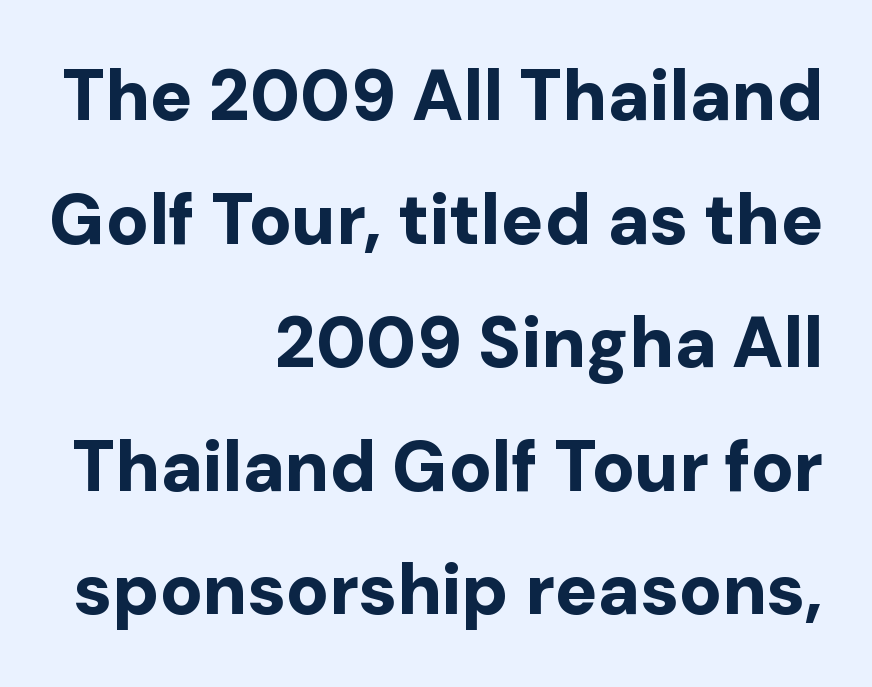
The image shows 71 px bold sans-serif type, upright; set right-aligned, line spacing 1.74x, normal letter spacing, not underlined; low stroke contrast and a medium x-height.
